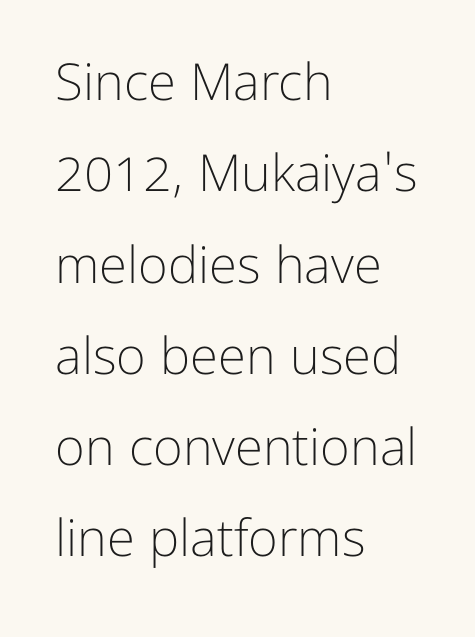
{"serif": "no", "italic": "no", "bold": "no", "weight": "light", "width": "normal", "stroke_contrast": "low", "x_height": "medium", "monospaced": "no", "underline": "no", "align": "left", "line_spacing_ratio": 1.79, "letter_spacing": "normal", "letter_spacing_em": 0.0, "glyph_px": 51}
